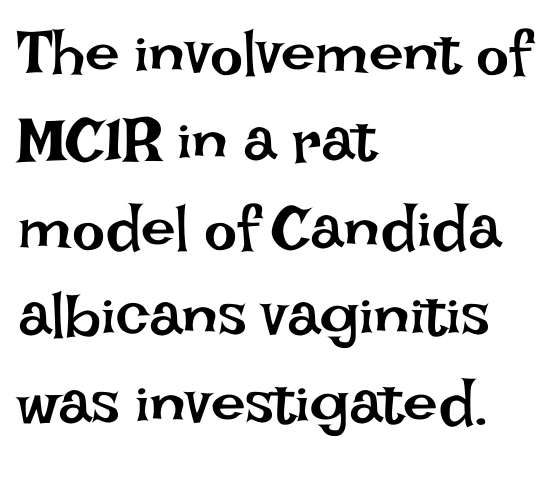
Tracking value appears to be zero — textbook default spacing. Short and long lines alike share a common starting point at left. The axis of the letterforms is exactly vertical. Type without underlining. Caption: face not bold, strokes unweighted. If you measured baseline to baseline, you'd find a middling distance.
